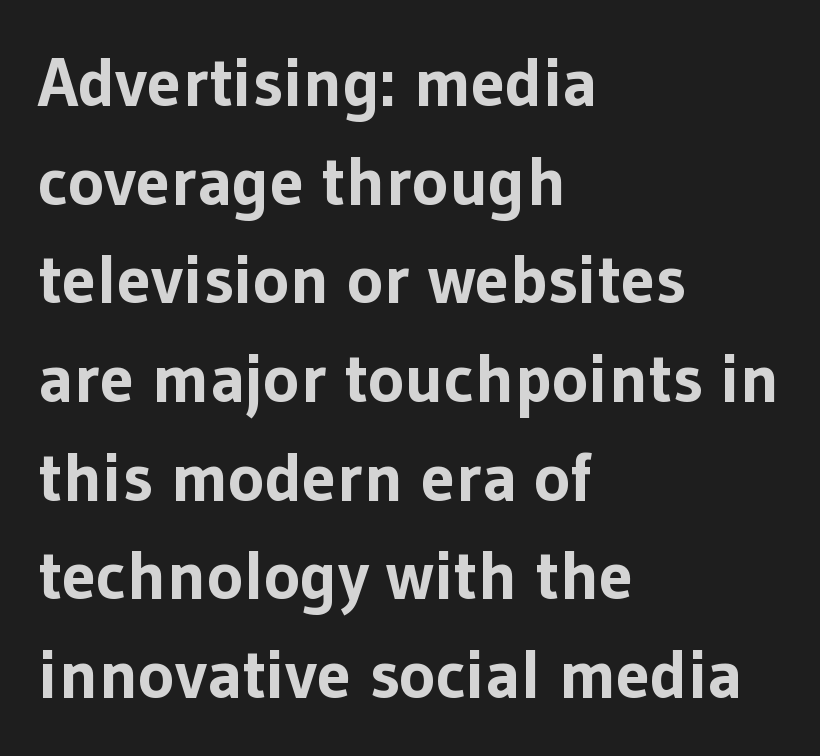
The image shows 69 px bold sans-serif type, upright; set left-aligned, normal line spacing (1.43x), normal letter spacing, not underlined; low stroke contrast and a medium x-height.
